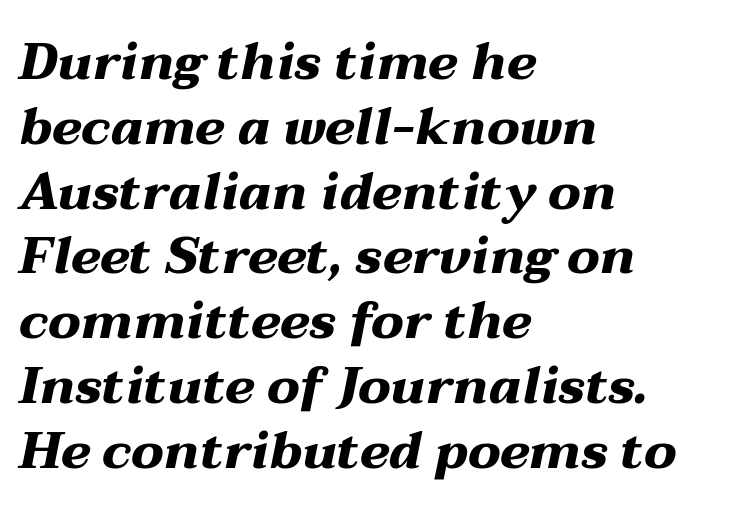
Q: Is the text bold? A: Yes.
Q: Is the text italic (slanted)? A: Yes, it leans right by about 12 degrees.
Q: Is the text underlined? A: No.
Q: How is the paragraph aligned? A: Left-aligned.
Q: Is the spacing between letters normal or unusually wide? A: Normal.
Q: Is the spacing between lines tight, normal or loose? A: Normal.
Q: Width (condensed, normal, or wide)? A: Wide.
Q: Stroke contrast? A: Medium.
Q: x-height? A: Medium.
Q: Monospaced? A: No.
